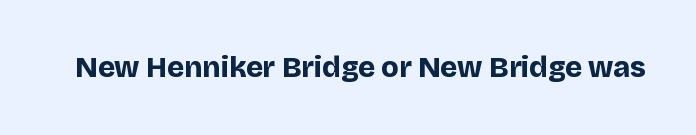
{"serif": "no", "italic": "no", "bold": "yes", "weight": "bold", "width": "normal", "stroke_contrast": "low", "x_height": "large", "monospaced": "no", "underline": "no", "letter_spacing": "normal", "letter_spacing_em": 0.0, "glyph_px": 29}
